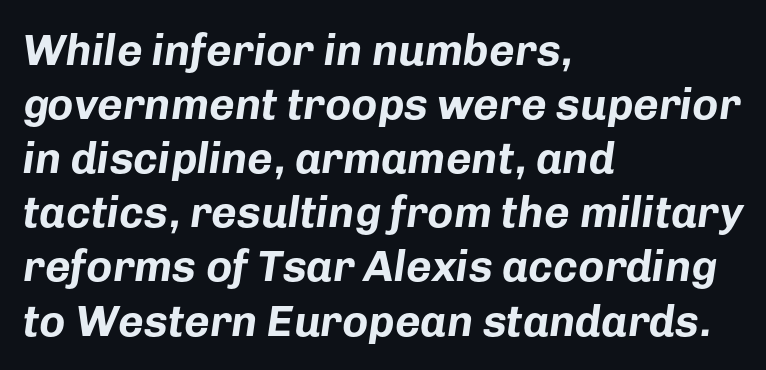
The image shows 44 px bold type, italic (leaning right); set left-aligned, line spacing 1.23x, normal letter spacing, not underlined; low stroke contrast and a medium x-height.
